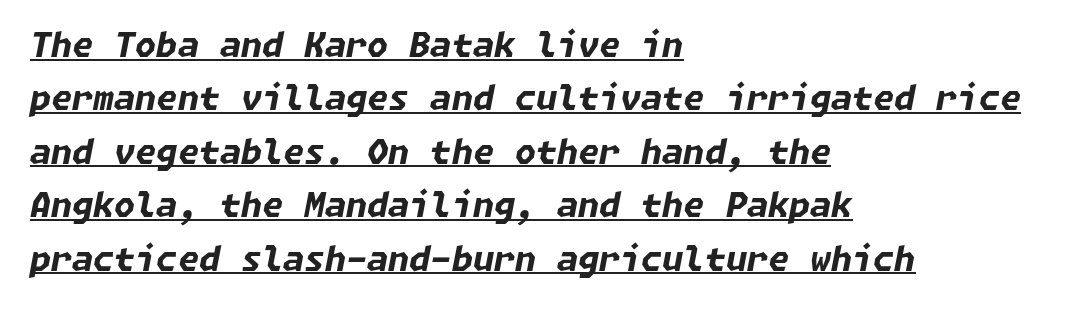
Nobody touched the tracking dial on this one. Normally led — the rows are evenly, conventionally spaced. In terms of weight, the rendering is a true, heavy bold. A student would call this left alignment; a typographer would say flush left, rag right. In designer terms, the underline attribute is active on this setting. This is oblique type, the kind used for emphasis or titles.
